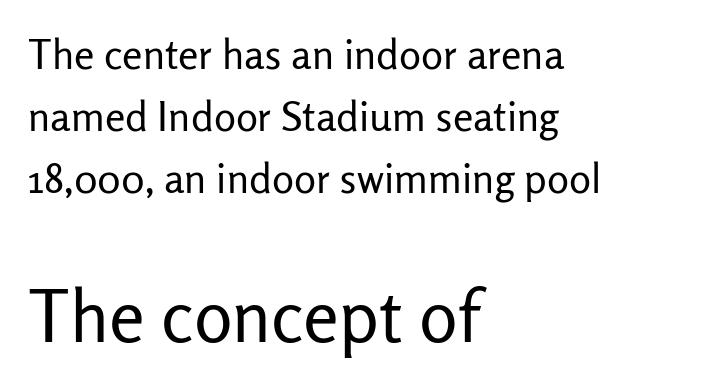
The image shows 72 px regular-weight sans-serif type, upright; set left-aligned, normal line spacing (1.51x), normal letter spacing, not underlined; the second (bottom) block is 1.76x larger; low stroke contrast and a medium x-height.
